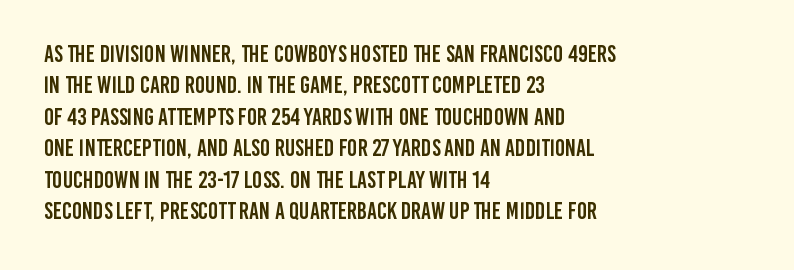
{"italic": "no", "underline": "no", "align": "left", "line_spacing": "normal", "line_spacing_ratio": 1.31, "letter_spacing": "normal", "letter_spacing_em": 0.0, "glyph_px": 24}
